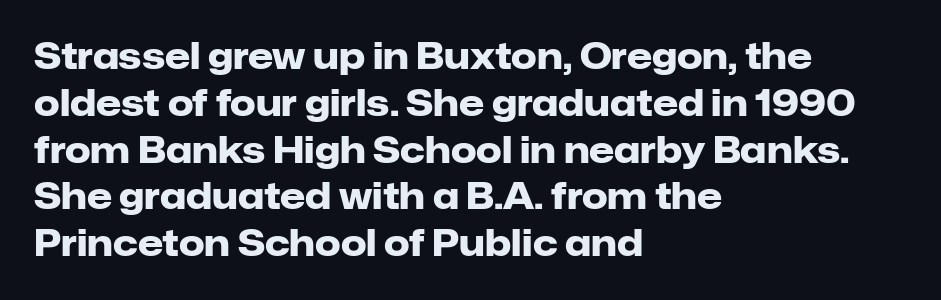
Q: Is the text bold? A: Yes.
Q: Is the text italic (slanted)? A: No, it is upright.
Q: Is the typeface a serif or a sans-serif typeface? A: Sans-serif.
Q: Is the text underlined? A: No.
Q: How is the paragraph aligned? A: Left-aligned.
Q: Is the spacing between letters normal or unusually wide? A: Normal.
Q: Is the spacing between lines tight, normal or loose? A: Normal.
Q: Width (condensed, normal, or wide)? A: Normal.
Q: Stroke contrast? A: Low.
Q: x-height? A: Medium.
Q: Monospaced? A: No.
